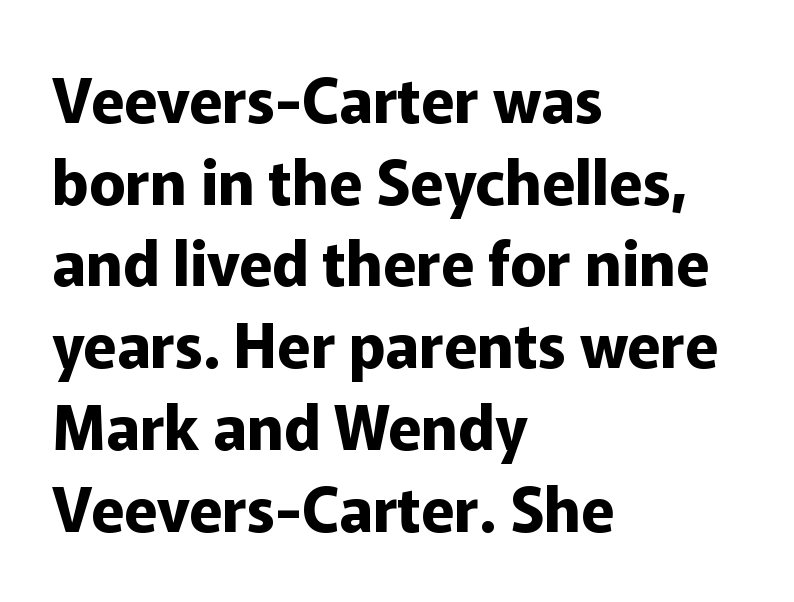
{"serif": "no", "italic": "no", "bold": "yes", "weight": "bold", "width": "normal", "stroke_contrast": "low", "x_height": "medium", "monospaced": "no", "underline": "no", "align": "left", "line_spacing": "normal", "line_spacing_ratio": 1.34, "letter_spacing": "normal", "letter_spacing_em": 0.0, "glyph_px": 61}
